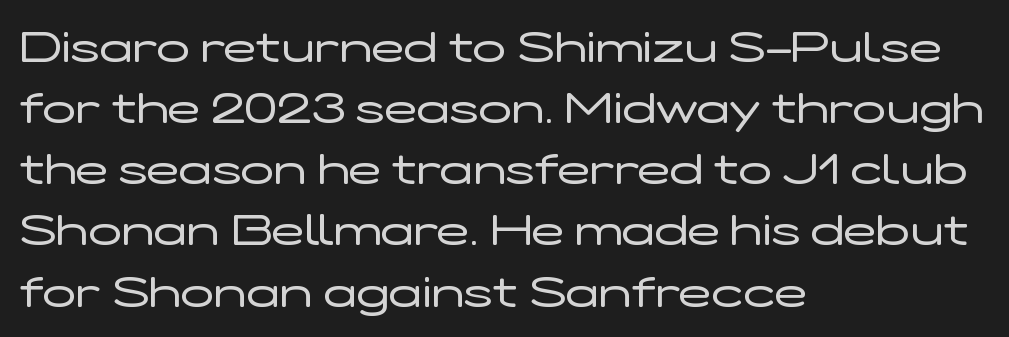
The font's upright variant was chosen for this text. Alignment: flush left. This sample uses plain, unmodified letter spacing. A typesetter would call this proportional, since set widths differ per character. One glance says typical: line gaps are just what's usual.
